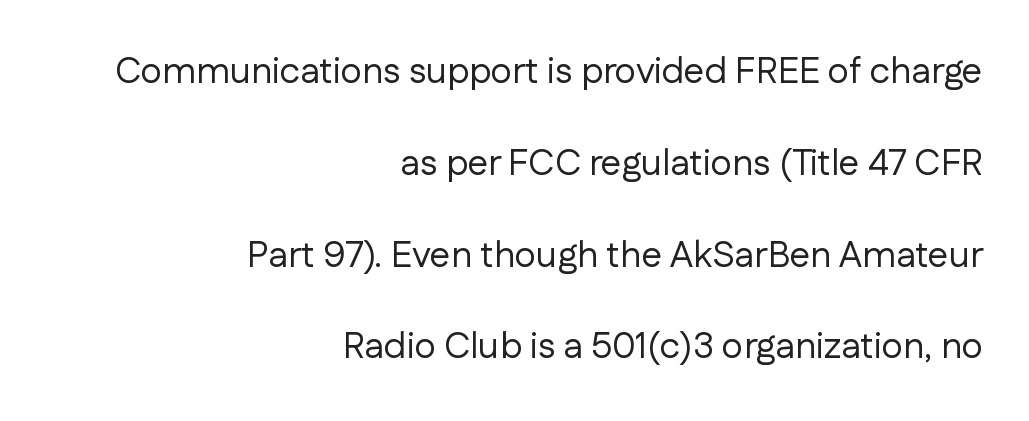
{"serif": "no", "italic": "no", "bold": "no", "weight": "regular", "width": "normal", "stroke_contrast": "low", "x_height": "medium", "monospaced": "no", "underline": "no", "align": "right", "line_spacing": "loose", "line_spacing_ratio": 2.48, "letter_spacing": "normal", "letter_spacing_em": 0.0, "glyph_px": 37}
